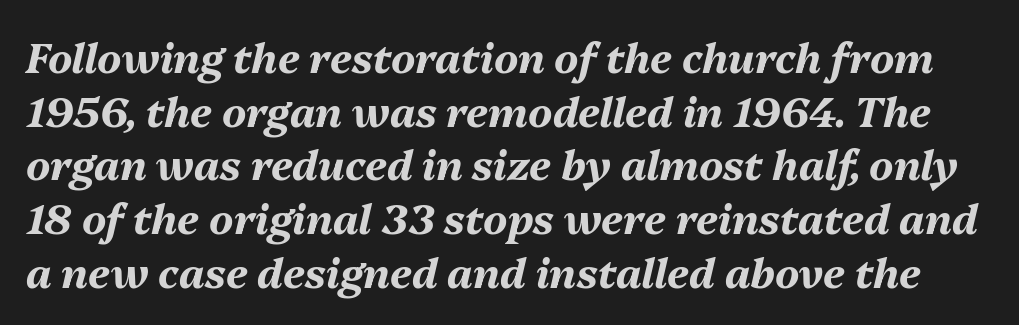
Heft: maximum for text — a bold. An italicized treatment has been applied to the whole sample. These lines keep a tight, regular rhythm from letter to letter. Spacing verdict: proportional, widths tailored to each character.
